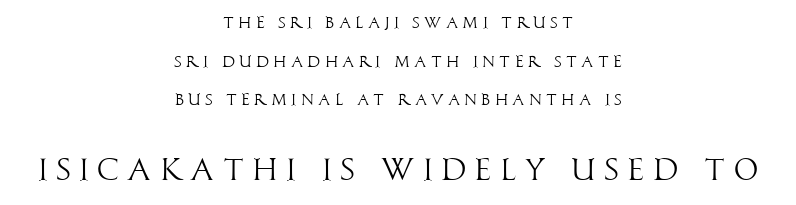
A great deal of white space separates one row of letters from the next. Block two is the big one; block one sits smaller above it. Each letter keeps its own natural width here, so spacing adapts to shape. Compared with typical body copy, the letter spacing here is much looser. The type family on display is of the sans-serif kind. In CSS terms this would be text-align: center.
